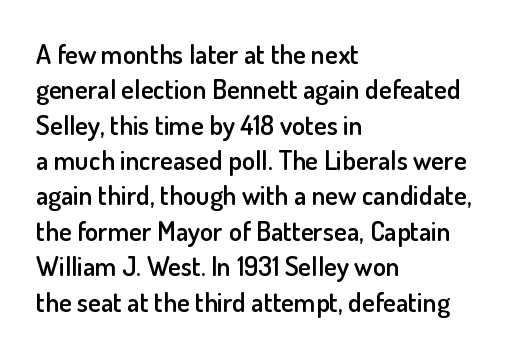
Nobody drew a line under any word here. In terms of leading, this rendering sits right in the middle. Typographic density is moderately raised because the face is semibold. Standard letterfit; no display-style spreading of the glyphs. The text block is weighted toward the left margin, trailing off unevenly rightward. The lettering stays uniformly vertical, giving the passage a roman look.
